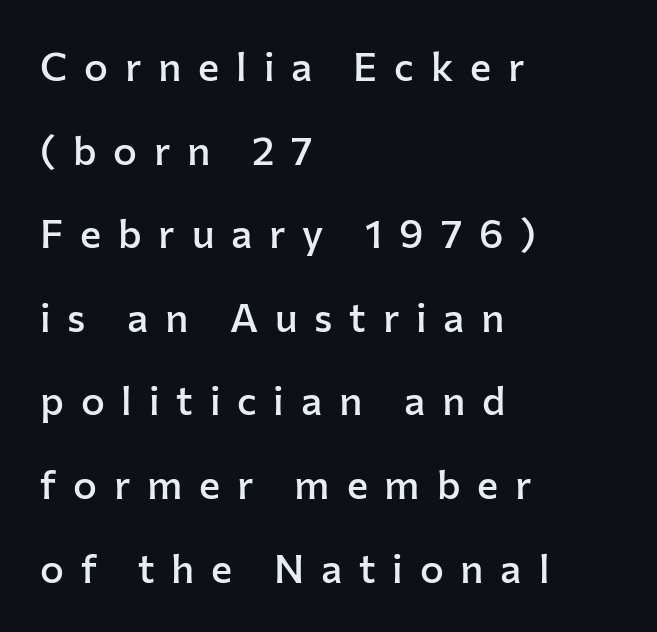
The image shows 40 px semibold sans-serif type, upright; set left-aligned, loose line spacing (2.09x), unusually wide letter spacing (+0.42 em), not underlined; low stroke contrast and a medium x-height.
